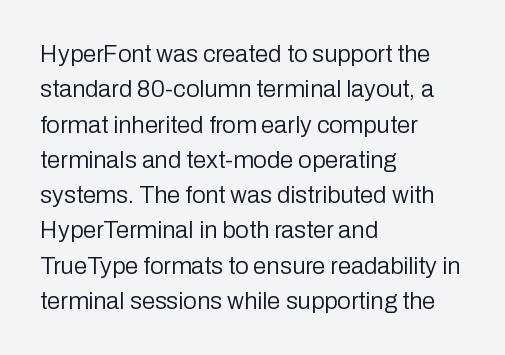
Tracking value appears to be zero — textbook default spacing. Posture: straight, roman, zero tilt. Leftover space on each line is placed entirely after the last word. This is not heavy type; no bold has been used.
